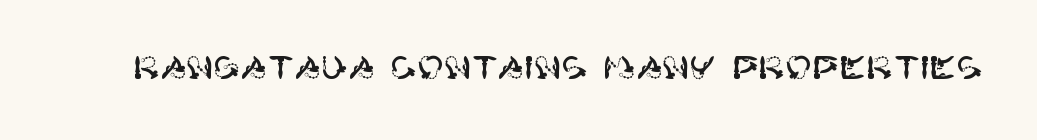
The image shows 32 px sans-serif type, upright; set normal letter spacing, not underlined; high stroke contrast and a large x-height.
